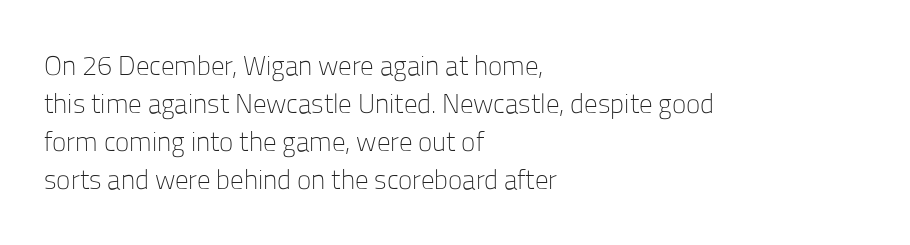
Q: Is the text bold? A: No.
Q: Is the text italic (slanted)? A: No, it is upright.
Q: Is the text underlined? A: No.
Q: How is the paragraph aligned? A: Left-aligned.
Q: Is the spacing between letters normal or unusually wide? A: Normal.
Q: Is the spacing between lines tight, normal or loose? A: Normal.
